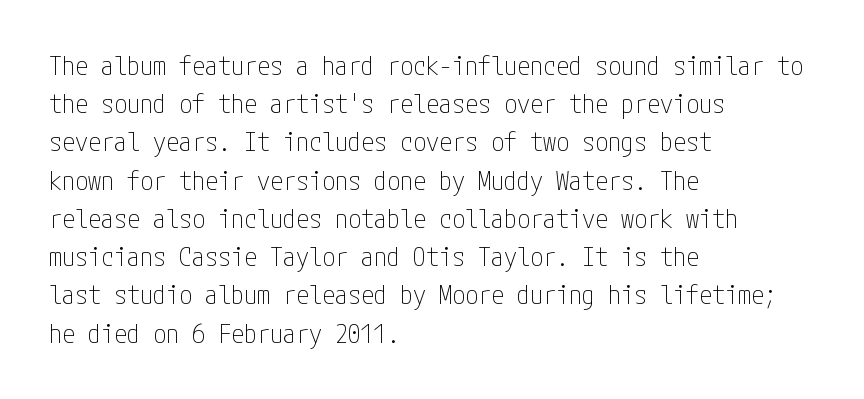
Q: Is the text bold? A: No.
Q: Is the text italic (slanted)? A: No, it is upright.
Q: Is the text underlined? A: No.
Q: How is the paragraph aligned? A: Left-aligned.
Q: Is the spacing between letters normal or unusually wide? A: Normal.
Q: Is the spacing between lines tight, normal or loose? A: Normal.
